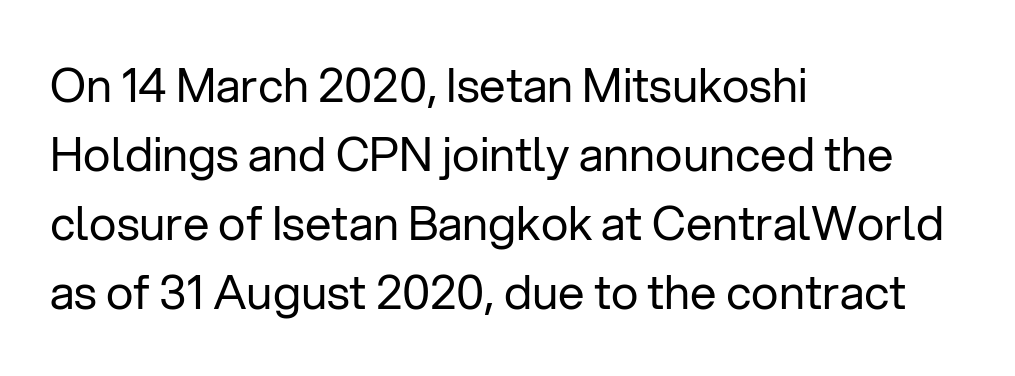
Q: Is the text bold? A: No.
Q: Is the text italic (slanted)? A: No, it is upright.
Q: Is the typeface a serif or a sans-serif typeface? A: Sans-serif.
Q: Is the text underlined? A: No.
Q: How is the paragraph aligned? A: Left-aligned.
Q: Is the spacing between letters normal or unusually wide? A: Normal.
Q: Is the spacing between lines tight, normal or loose? A: Normal.
Q: Width (condensed, normal, or wide)? A: Normal.
Q: Stroke contrast? A: Low.
Q: x-height? A: Medium.
Q: Monospaced? A: No.
